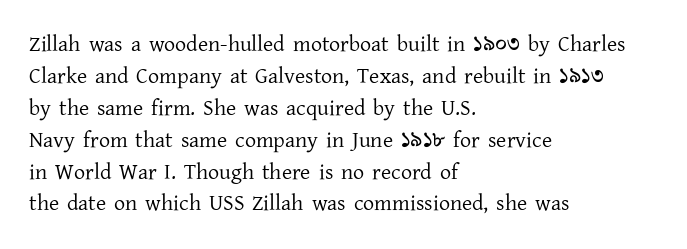
Q: Is the text bold? A: No.
Q: Is the text italic (slanted)? A: No, it is upright.
Q: Is the text underlined? A: No.
Q: How is the paragraph aligned? A: Left-aligned.
Q: Is the spacing between letters normal or unusually wide? A: Normal.
Q: Is the spacing between lines tight, normal or loose? A: Normal.
